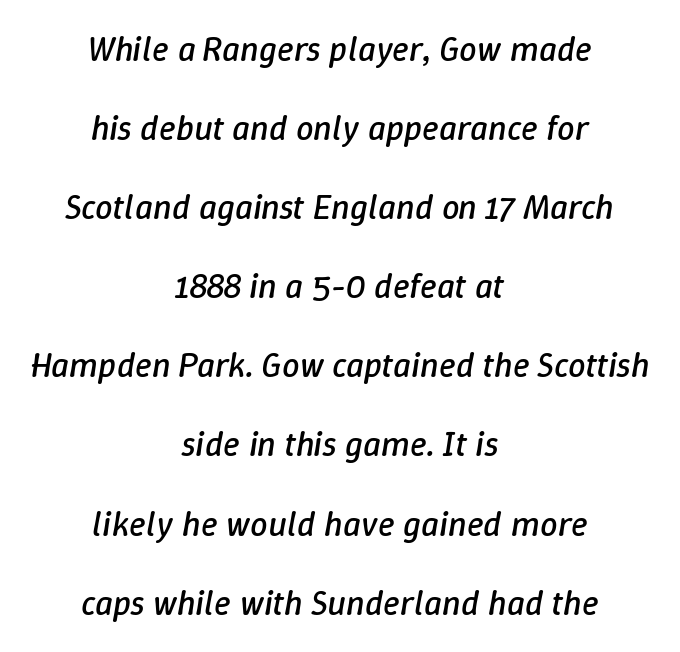
The image shows 35 px regular-weight type, italic (leaning right); set centered, loose line spacing (2.26x), normal letter spacing, not underlined; low stroke contrast and a medium x-height.
